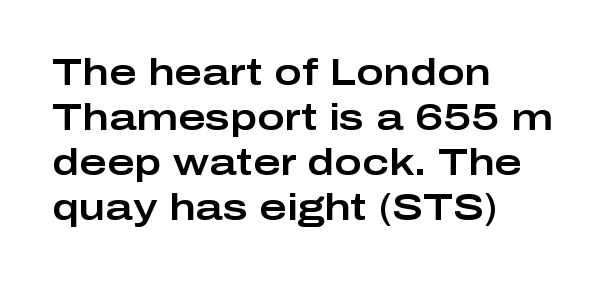
{"serif": "no", "italic": "no", "width": "wide", "stroke_contrast": "low", "x_height": "medium", "monospaced": "no", "underline": "no", "align": "left", "line_spacing_ratio": 1.22, "letter_spacing": "normal", "letter_spacing_em": 0.0, "glyph_px": 37}
